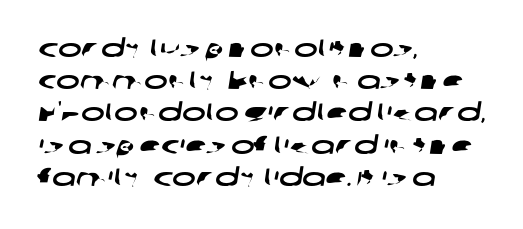
The image shows 25 px text type; set left-aligned, normal line spacing (1.29x), normal letter spacing, not underlined.
